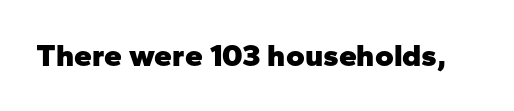
Q: Is the text bold? A: Yes.
Q: Is the text italic (slanted)? A: No, it is upright.
Q: Is the typeface a serif or a sans-serif typeface? A: Sans-serif.
Q: Is the text underlined? A: No.
Q: Is the spacing between letters normal or unusually wide? A: Normal.
Q: Width (condensed, normal, or wide)? A: Normal.
Q: Stroke contrast? A: Low.
Q: x-height? A: Medium.
Q: Monospaced? A: No.
